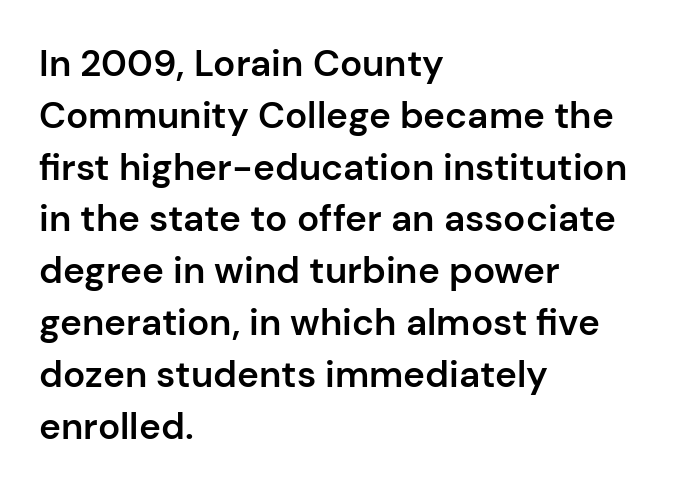
Q: Is the text bold? A: Semi-bold.
Q: Is the text italic (slanted)? A: No, it is upright.
Q: Is the typeface a serif or a sans-serif typeface? A: Sans-serif.
Q: Is the text underlined? A: No.
Q: How is the paragraph aligned? A: Left-aligned.
Q: Is the spacing between letters normal or unusually wide? A: Normal.
Q: Is the spacing between lines tight, normal or loose? A: Normal.
Q: Width (condensed, normal, or wide)? A: Normal.
Q: Stroke contrast? A: Low.
Q: x-height? A: Medium.
Q: Monospaced? A: No.
